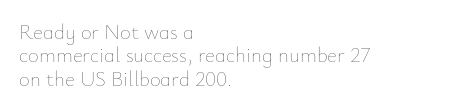
The image shows 21 px text type, upright; set left-aligned, tight line spacing (1.11x), normal letter spacing, not underlined.
